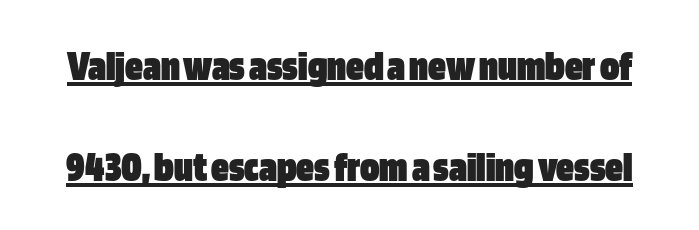
The horizontal fit of the characters is conventional and even. Successive baselines arrive slowly, with a big drop between each. Set as a true bold cut, around the 700 mark. Observe the absence of serifs on each vertical stroke in this sample. Is there any slant? The stems are plumb.
